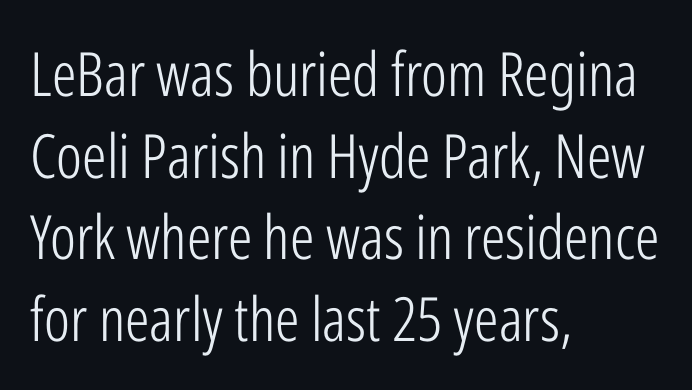
{"serif": "no", "italic": "no", "bold": "no", "weight": "light", "width": "condensed", "stroke_contrast": "low", "x_height": "medium", "monospaced": "no", "underline": "no", "align": "left", "line_spacing": "normal", "line_spacing_ratio": 1.34, "letter_spacing": "normal", "letter_spacing_em": 0.0, "glyph_px": 61}
